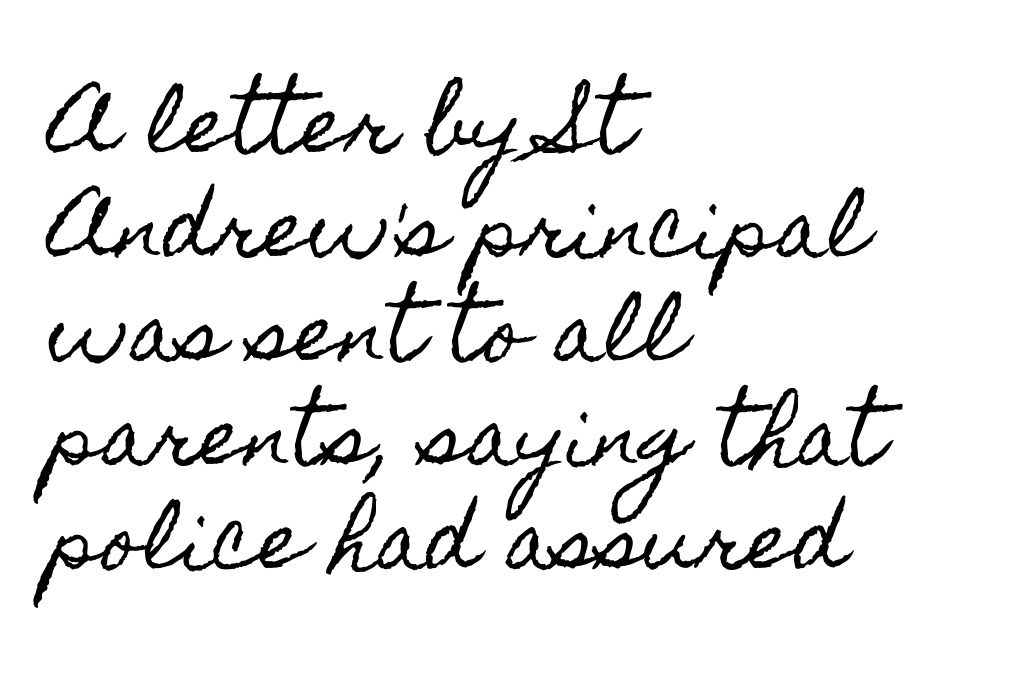
{"width": "condensed", "x_height": "small", "monospaced": "no", "underline": "no", "align": "left", "line_spacing": "normal", "line_spacing_ratio": 1.35, "letter_spacing": "normal", "letter_spacing_em": 0.0, "glyph_px": 77}
